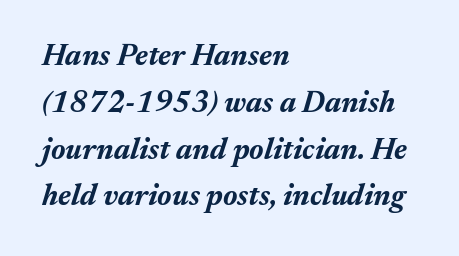
Q: Is the text bold? A: Yes.
Q: Is the text italic (slanted)? A: Yes, it leans right by about 17 degrees.
Q: Is the text underlined? A: No.
Q: How is the paragraph aligned? A: Left-aligned.
Q: Is the spacing between letters normal or unusually wide? A: Normal.
Q: Is the spacing between lines tight, normal or loose? A: Normal.
Q: Width (condensed, normal, or wide)? A: Normal.
Q: Stroke contrast? A: Medium.
Q: x-height? A: Medium.
Q: Monospaced? A: No.
